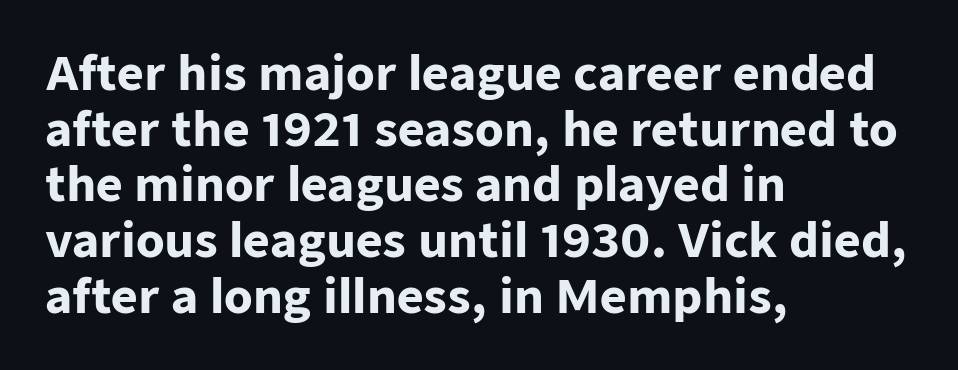
The type is set solid horizontally, with unmodified tracking. A typesetter would label this face a sans. You'd pick this weight for a headline — it's a proper bold. If you drew a ruler down the left edge, every line would touch it.
